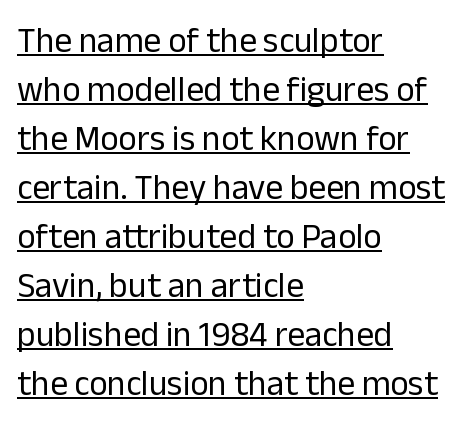
The image shows 35 px regular-weight sans-serif type, upright; set left-aligned, normal line spacing (1.4x), normal letter spacing, underlined; low stroke contrast and a medium x-height.
